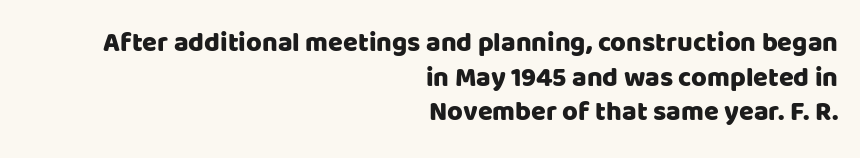
{"italic": "no", "underline": "no", "align": "right", "line_spacing": "normal", "line_spacing_ratio": 1.28, "letter_spacing": "normal", "letter_spacing_em": 0.0, "glyph_px": 27}
